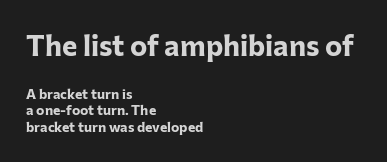
The font family rendered here belongs to the sans-serif group. How heavy is the stroke? Heavy — this is a bold. If you drew a ruler down the left edge, every line would touch it. Of the two passages, the one on top uses the larger point size.
